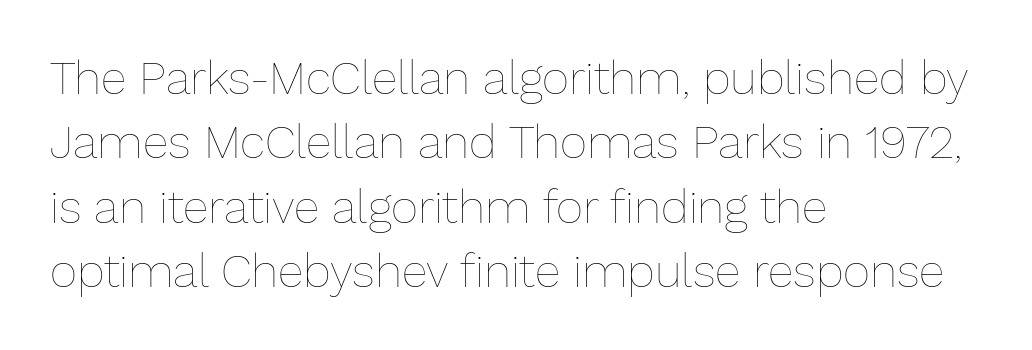
The passage is arranged the way most books set body copy — flush left. The specimen reads as upright at a glance. Characters follow at the spacing the type designer built in. Nobody drew a line under any word here. Vertical stems look standard width or narrower in stroke. Think of a printed novel: that variable character pitch is what you see here.
